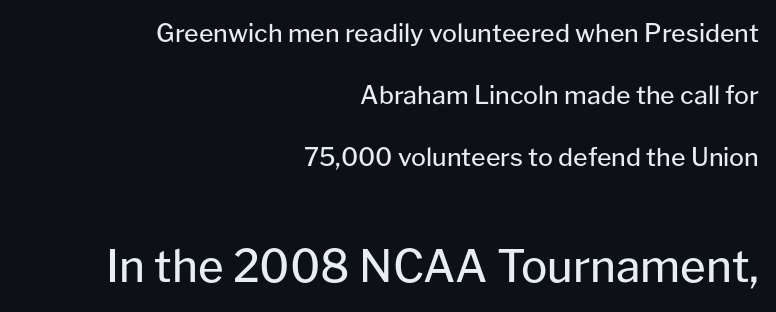
The line-height multiplier appears high, well above default. Weight: regular or lighter. Right-aligned paragraph, ragged on the left. Looks like regular typesetting: each glyph gets only the width it needs. Stroke terminals: plain, sans-serif. Type size steps up from the first block to the second.
